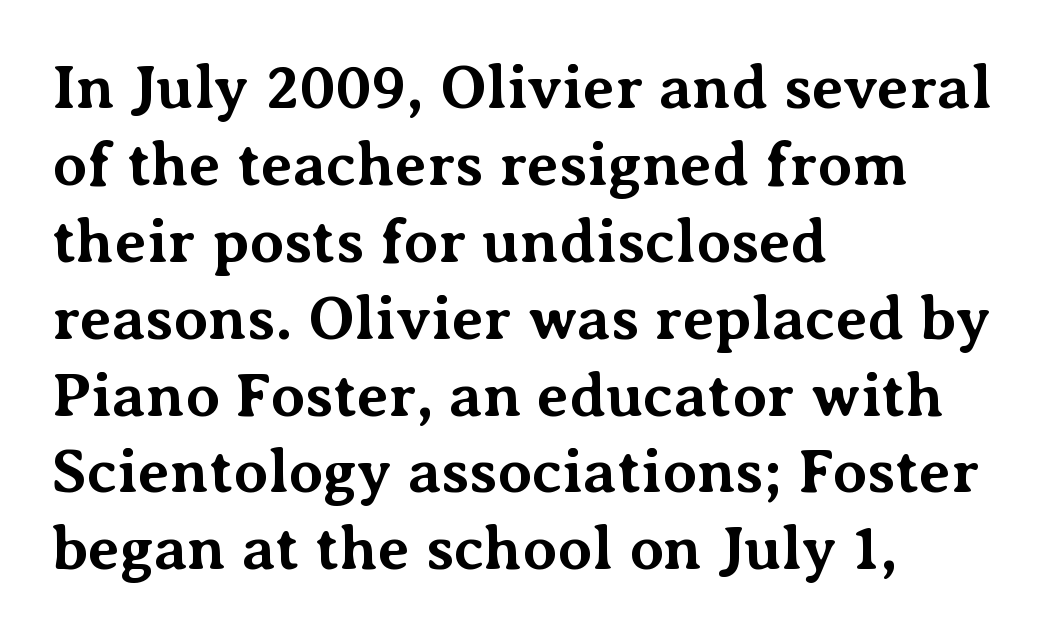
Notice how thick the strokes are: this is what a full bold looks like. Does the lettering tilt? It doesn't — this is upright. Does the type have serifs? Yes, each stem ends in a small foot. The gap between lines stays unmarked.
